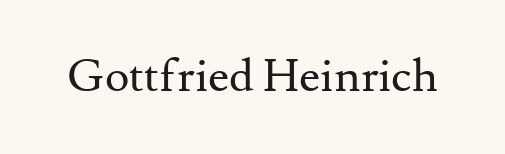
The weight would be labelled regular, book, light, or lighter still. Nobody touched the tracking dial on this one. Nope, not italic — everything's standing straight. These lines are rendered in a variable-pitch font. The gap between lines stays unmarked. Unlike a clean sans, this face finishes its strokes with serifs.
